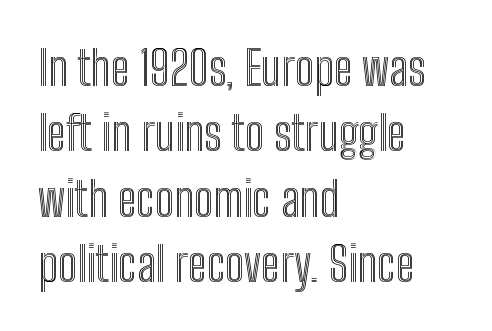
{"italic": "no", "width": "condensed", "x_height": "medium", "monospaced": "no", "underline": "no", "align": "left", "line_spacing": "normal", "line_spacing_ratio": 1.36, "letter_spacing": "normal", "letter_spacing_em": 0.0, "glyph_px": 48}
